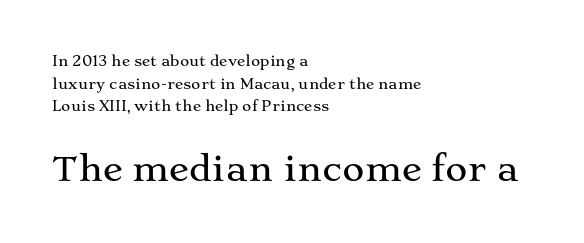
Q: Is the text italic (slanted)? A: No, it is upright.
Q: Is the typeface a serif or a sans-serif typeface? A: Serif.
Q: Is the text underlined? A: No.
Q: How is the paragraph aligned? A: Left-aligned.
Q: Is the spacing between letters normal or unusually wide? A: Normal.
Q: Is the spacing between lines tight, normal or loose? A: Normal.
Q: Which block of text is set in a larger size, the first (top) or the second (bottom)? A: The second (bottom) one.
Q: Width (condensed, normal, or wide)? A: Wide.
Q: Stroke contrast? A: Medium.
Q: x-height? A: Medium.
Q: Monospaced? A: No.
